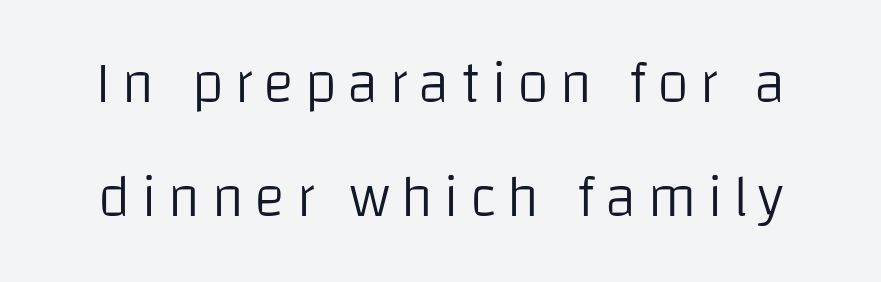
{"serif": "no", "italic": "no", "bold": "no", "weight": "light", "width": "normal", "stroke_contrast": "low", "x_height": "large", "monospaced": "no", "underline": "no", "align": "center", "line_spacing": "loose", "line_spacing_ratio": 1.93, "glyph_px": 59}
